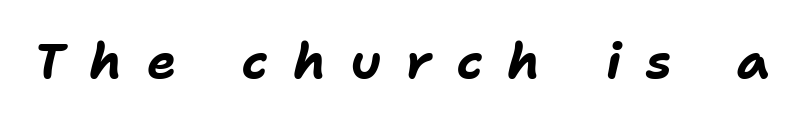
Is the type slanted? Yes — the strokes lean at a clear angle. Descender tails drop into unmarked territory. Here the glyphs are tracked loosely, breaking word shapes into spaced letters. The passage shown is typed in a proportional face where columns would drift. In terms of weight, the rendering is a true, heavy bold.
